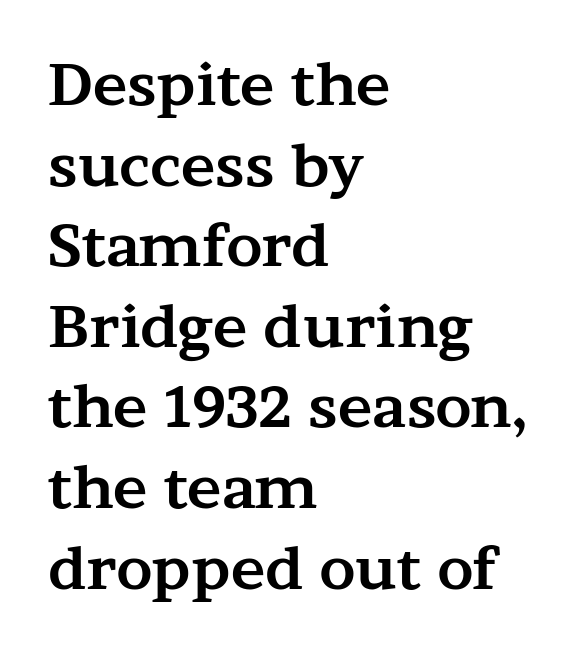
The baseline area is clear. You could not count columns in this text — the font is proportionally spaced. The typesetter chose a ragged-right arrangement here. Vertical strokes here are truly vertical.
